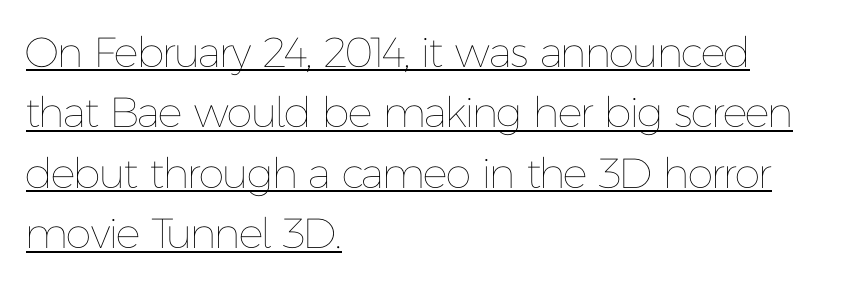
If you drew a line through each stem, it would be perfectly vertical. Each line starts at the same left margin while the right side varies. The rendering uses the underline text-decoration. The block of text has a typical density, with ordinary space between rows.
